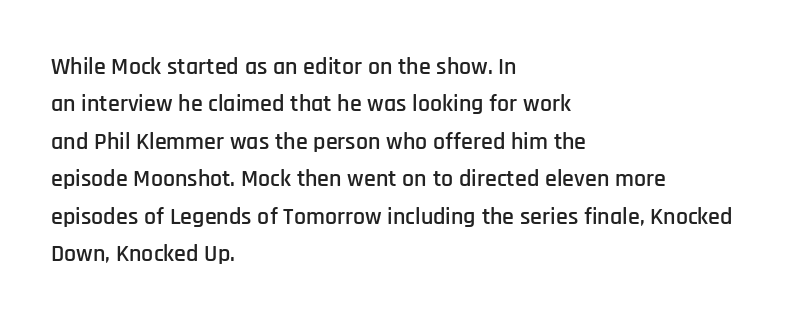
Quick note: interline space is typical. Ordinary non-slanted type is in use. The glyphs are unaccompanied by any horizontal stroke below them. The setting favours the left margin, as ordinary paragraphs usually do.
